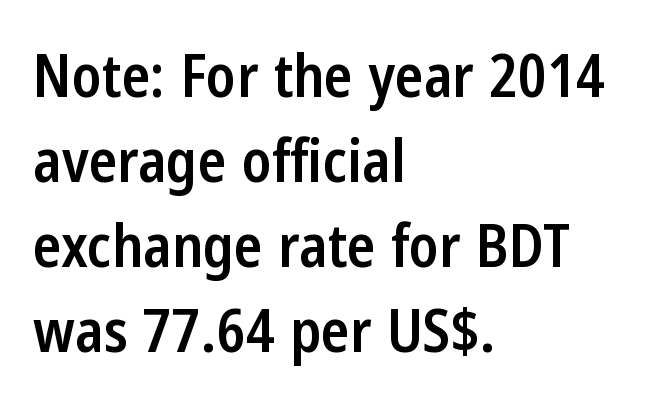
Think of a printed novel: that variable character pitch is what you see here. Line beginnings align vertically; line endings do not. Standard letterfit; no display-style spreading of the glyphs. This is moderately heavy type, rendered in semibold. A normal amount of white space separates one row of letters from the next.
